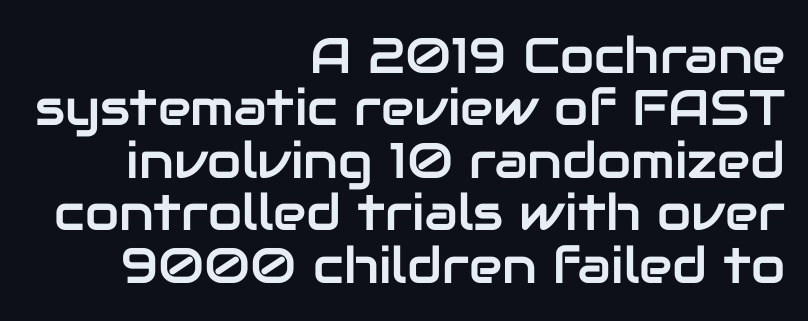
The designer dialed line spacing down below the default. This sample uses plain, unmodified letter spacing. The font's upright variant was chosen for this text. The characters display no serif detailing; their extremities are plain. Alignment: flush right. Bare-footed words on every line.
